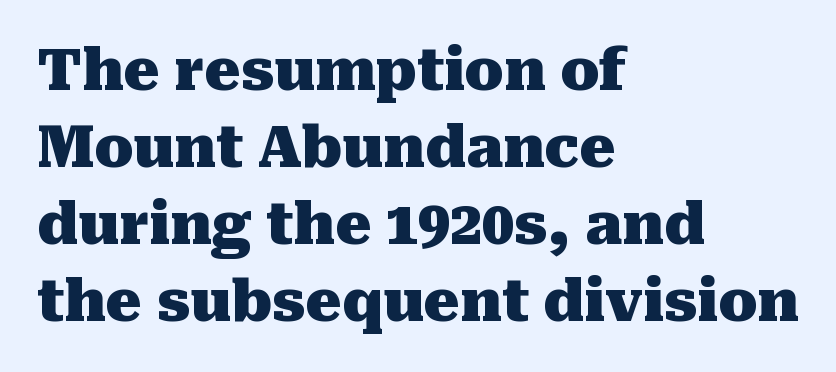
{"serif": "yes", "italic": "no", "bold": "yes", "weight": "heavy", "width": "normal", "stroke_contrast": "medium", "x_height": "medium", "monospaced": "no", "underline": "no", "align": "left", "line_spacing": "normal", "line_spacing_ratio": 1.35, "letter_spacing": "normal", "letter_spacing_em": 0.0, "glyph_px": 57}
